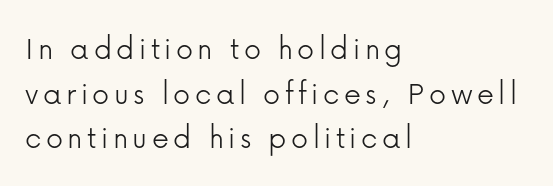
Q: Is the text bold? A: No.
Q: Is the text italic (slanted)? A: No, it is upright.
Q: Is the typeface a serif or a sans-serif typeface? A: Sans-serif.
Q: Is the text underlined? A: No.
Q: How is the paragraph aligned? A: Left-aligned.
Q: Is the spacing between lines tight, normal or loose? A: Normal.
Q: Width (condensed, normal, or wide)? A: Normal.
Q: Stroke contrast? A: Low.
Q: x-height? A: Medium.
Q: Monospaced? A: No.
